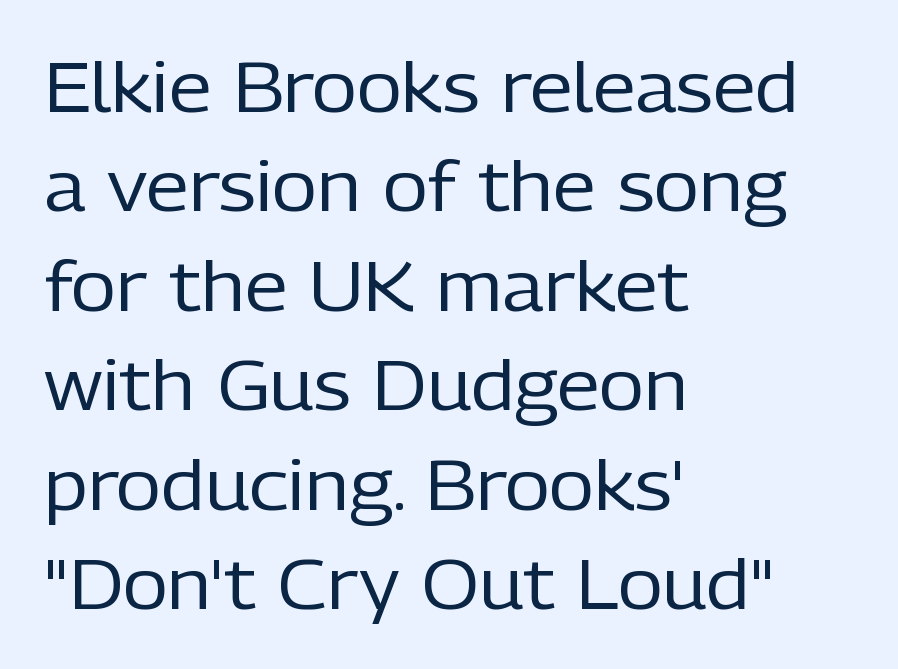
{"serif": "no", "italic": "no", "bold": "no", "weight": "regular", "width": "normal", "stroke_contrast": "low", "x_height": "medium", "monospaced": "no", "underline": "no", "align": "left", "line_spacing": "normal", "line_spacing_ratio": 1.42, "letter_spacing": "normal", "letter_spacing_em": 0.0, "glyph_px": 70}
